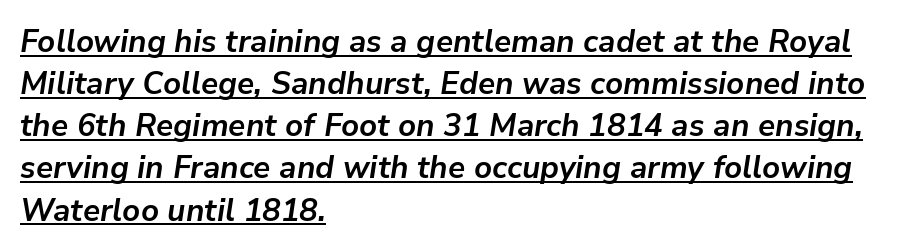
Q: Is the text bold? A: Yes.
Q: Is the text italic (slanted)? A: Yes, it leans right by about 9 degrees.
Q: Is the text underlined? A: Yes.
Q: How is the paragraph aligned? A: Left-aligned.
Q: Is the spacing between letters normal or unusually wide? A: Normal.
Q: Is the spacing between lines tight, normal or loose? A: Normal.
Q: Width (condensed, normal, or wide)? A: Normal.
Q: Stroke contrast? A: Low.
Q: x-height? A: Medium.
Q: Monospaced? A: No.
